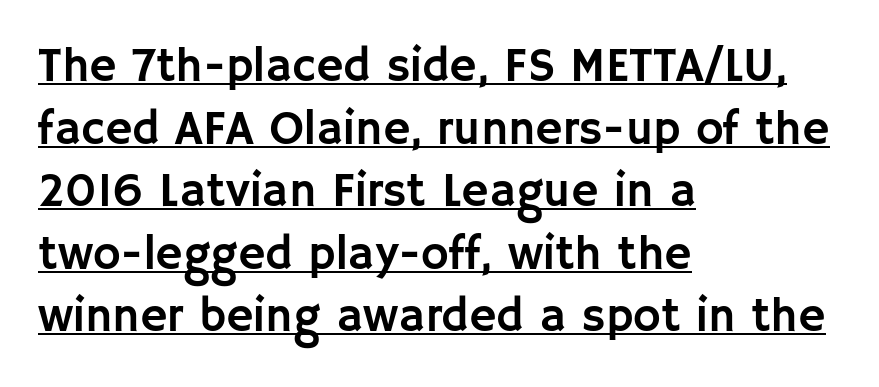
{"serif": "no", "italic": "no", "width": "normal", "stroke_contrast": "low", "x_height": "large", "monospaced": "no", "underline": "yes", "align": "left", "line_spacing": "normal", "line_spacing_ratio": 1.33, "letter_spacing": "normal", "letter_spacing_em": 0.0, "glyph_px": 47}
